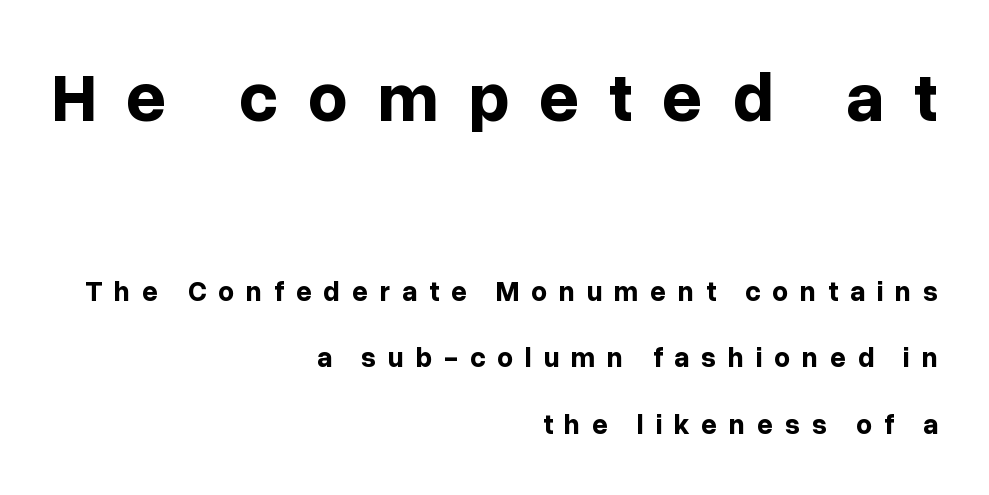
The image shows 70 px bold sans-serif type, upright; set right-aligned, loose line spacing (2.37x), unusually wide letter spacing (+0.42 em), not underlined; the first (top) block is 2.5x larger; low stroke contrast and a medium x-height.
